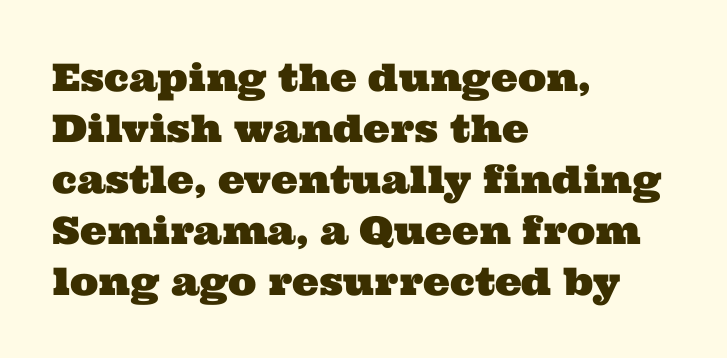
The image shows 38 px wide serif type; set left-aligned, normal line spacing (1.34x), normal letter spacing, not underlined; medium stroke contrast and a medium x-height.
